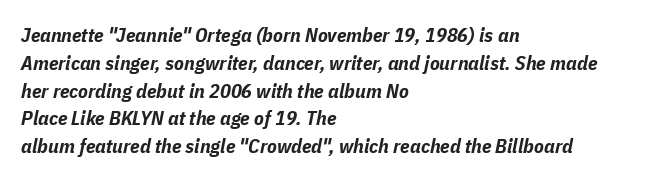
{"italic": "yes", "lean": "right", "slant_degrees": 11, "bold": "yes", "underline": "no", "align": "left", "line_spacing": "normal", "line_spacing_ratio": 1.39, "letter_spacing": "normal", "letter_spacing_em": 0.0, "glyph_px": 20}
